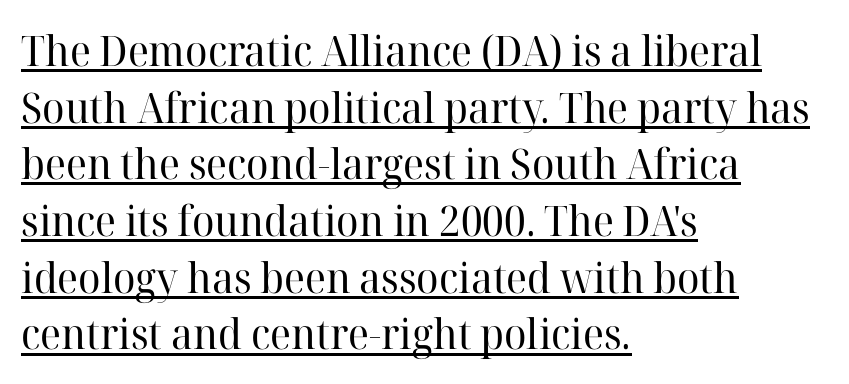
The image shows 42 px regular-weight serif type, upright; set left-aligned, normal line spacing (1.35x), normal letter spacing, underlined; high stroke contrast and a medium x-height.
